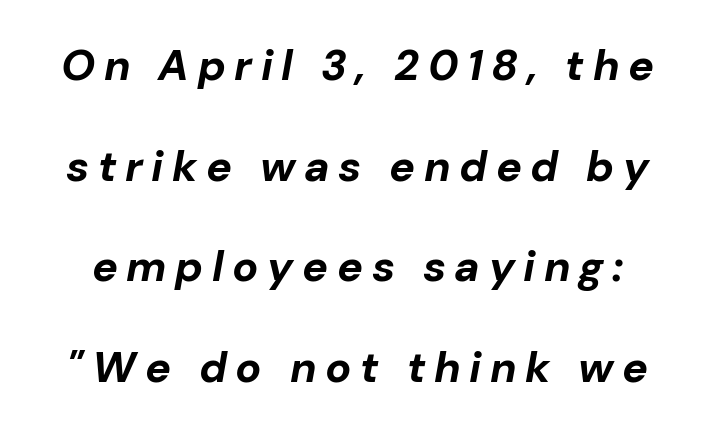
{"italic": "yes", "lean": "right", "slant_degrees": 10, "bold": "yes", "weight": "bold", "width": "normal", "stroke_contrast": "low", "x_height": "medium", "monospaced": "no", "underline": "no", "line_spacing": "loose", "line_spacing_ratio": 2.34, "letter_spacing": "wide", "letter_spacing_em": 0.2, "glyph_px": 43}
